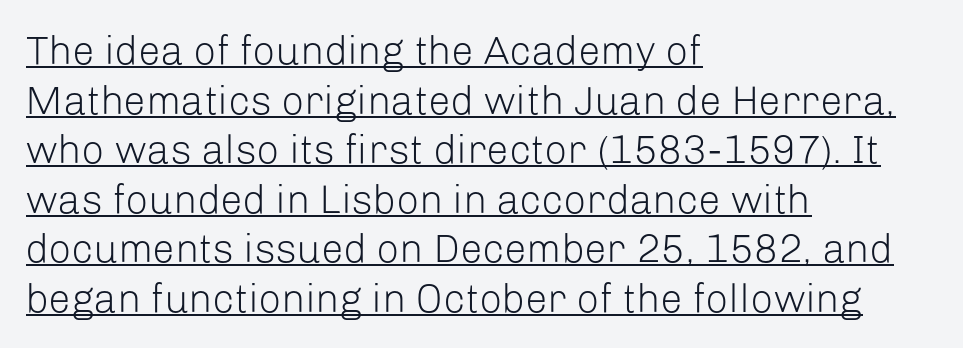
Q: Is the text bold? A: No.
Q: Is the text italic (slanted)? A: No, it is upright.
Q: Is the typeface a serif or a sans-serif typeface? A: Sans-serif.
Q: Is the text underlined? A: Yes.
Q: How is the paragraph aligned? A: Left-aligned.
Q: Is the spacing between letters normal or unusually wide? A: Normal.
Q: Width (condensed, normal, or wide)? A: Normal.
Q: Stroke contrast? A: Low.
Q: x-height? A: Medium.
Q: Monospaced? A: No.
